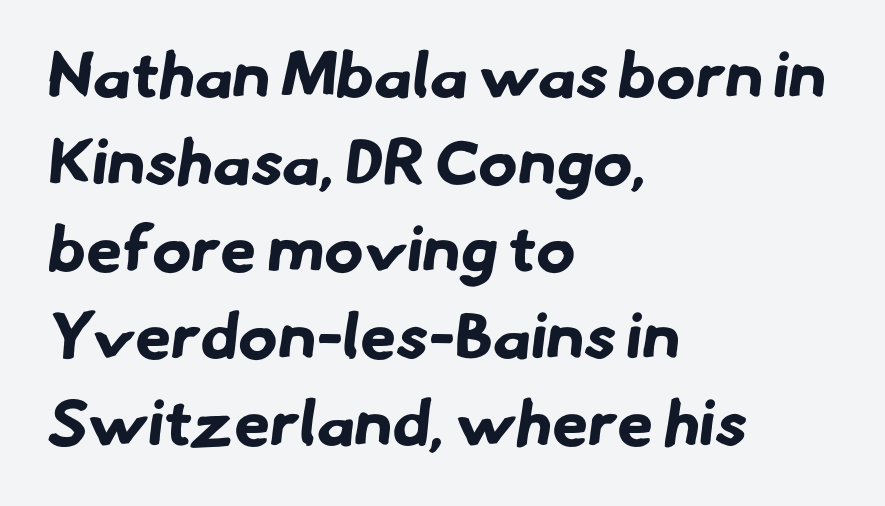
{"serif": "no", "bold": "yes", "weight": "bold", "width": "normal", "stroke_contrast": "low", "x_height": "small", "monospaced": "no", "underline": "no", "align": "left", "line_spacing": "normal", "line_spacing_ratio": 1.34, "letter_spacing": "normal", "letter_spacing_em": 0.0, "glyph_px": 65}
